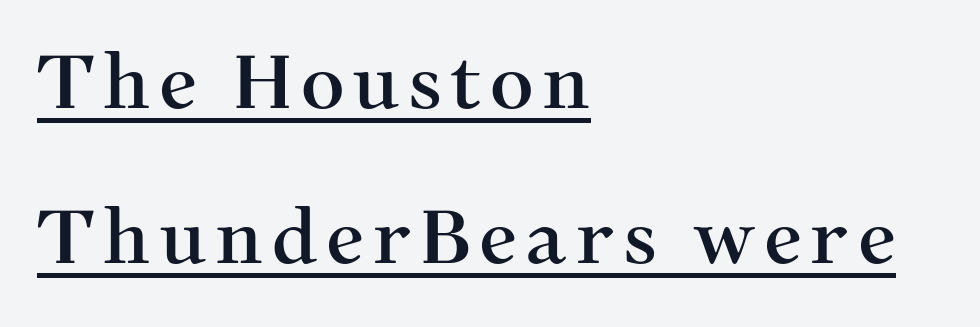
Spacing verdict: proportional, widths tailored to each character. A great deal of white space separates one row of letters from the next. The rendering shows small feet on the letterforms — a serif design. These lines stack with their left ends in a neat column. Caption: lettering with a line underneath. Does the lettering tilt? It doesn't — this is upright.
